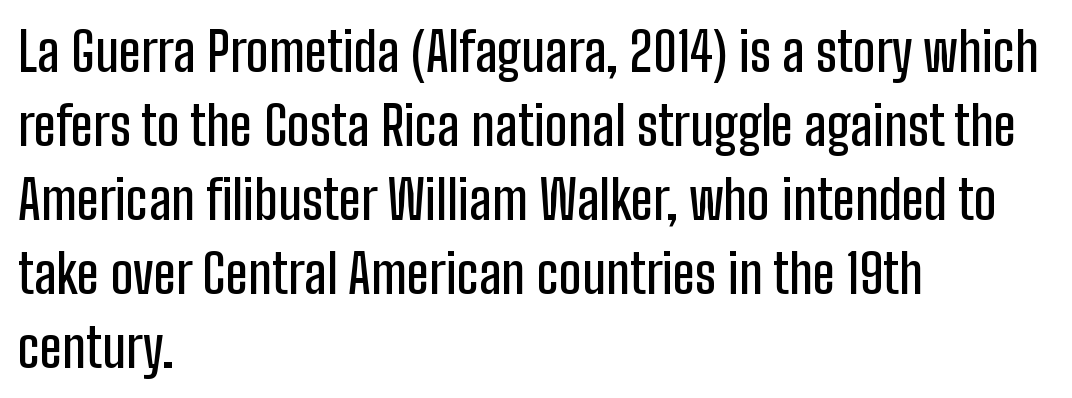
Q: Is the text italic (slanted)? A: No, it is upright.
Q: Is the typeface a serif or a sans-serif typeface? A: Sans-serif.
Q: Is the text underlined? A: No.
Q: How is the paragraph aligned? A: Left-aligned.
Q: Is the spacing between letters normal or unusually wide? A: Normal.
Q: Is the spacing between lines tight, normal or loose? A: Normal.
Q: Width (condensed, normal, or wide)? A: Condensed.
Q: Stroke contrast? A: Low.
Q: x-height? A: Medium.
Q: Monospaced? A: No.
